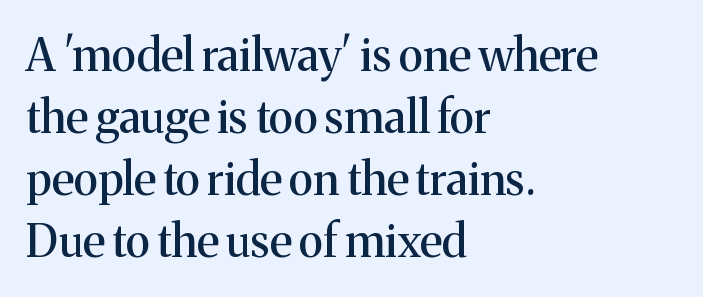
The space between consecutive lines is moderate. Each word holds together tightly as a unit, with standard inter-letter gaps. Descenders are the only things crossing below the line. Serif or sans? Serif — the stroke terminals have little feet. The font's upright variant was chosen for this text. The letters advance in unequal steps, a hallmark of proportional type.
